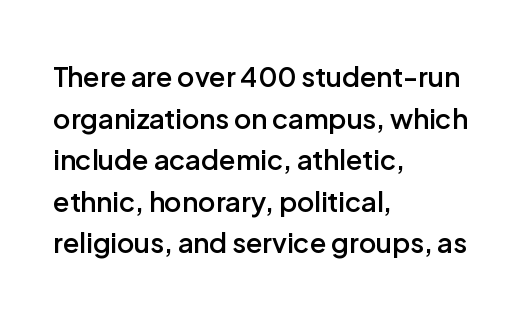
The foot of each line stays bare and open. Teacher's note: observe the even left margin — that is flush-left alignment. Summary of vertical rhythm: regular, with standard interline spacing. The typesetting leans somewhat heavy: a semibold. The lettering stays uniformly vertical, giving the passage a roman look.
